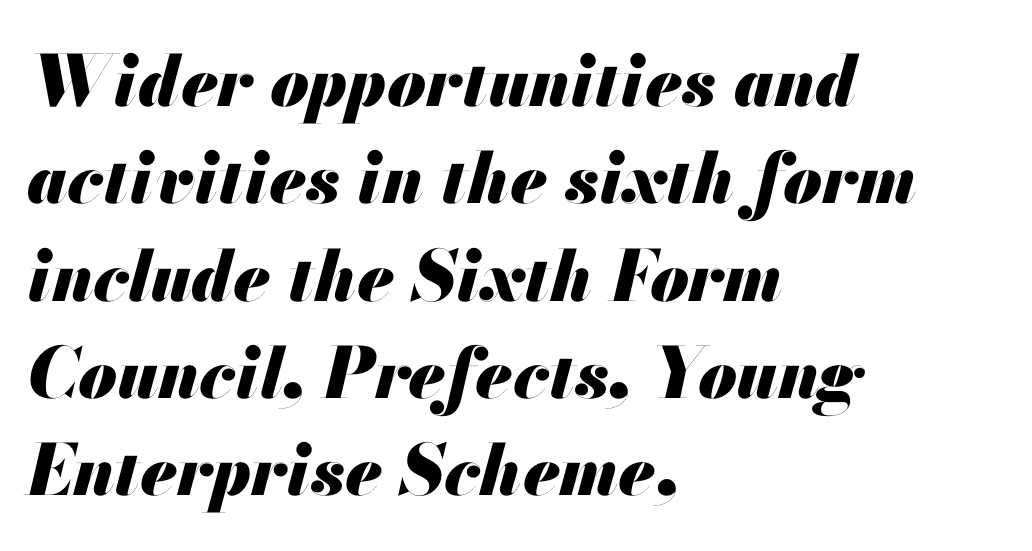
{"italic": "yes", "lean": "right", "slant_degrees": 13, "bold": "yes", "weight": "heavy", "width": "normal", "stroke_contrast": "medium", "x_height": "small", "monospaced": "no", "underline": "no", "align": "left", "line_spacing": "normal", "line_spacing_ratio": 1.39, "letter_spacing": "normal", "letter_spacing_em": 0.0, "glyph_px": 70}
